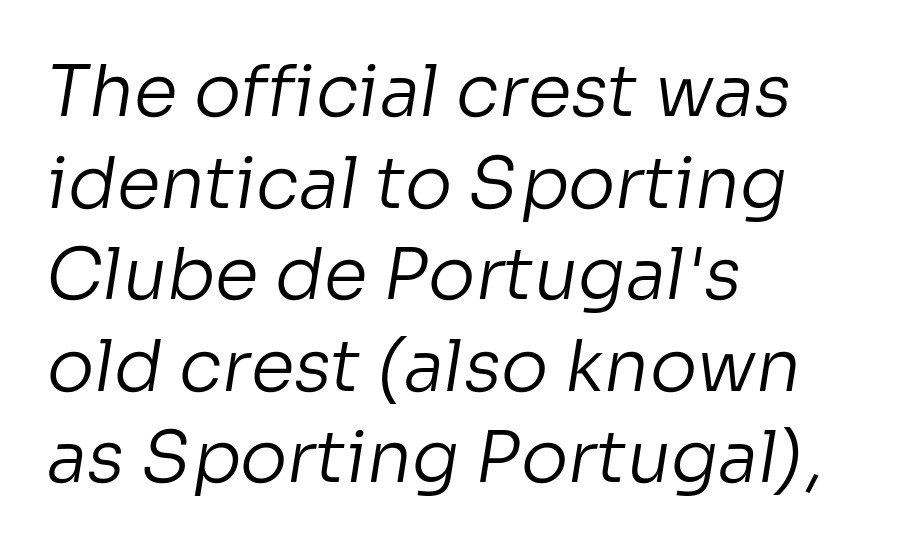
Q: Is the text bold? A: No.
Q: Is the typeface a serif or a sans-serif typeface? A: Sans-serif.
Q: Is the text underlined? A: No.
Q: How is the paragraph aligned? A: Left-aligned.
Q: Is the spacing between letters normal or unusually wide? A: Normal.
Q: Is the spacing between lines tight, normal or loose? A: Normal.
Q: Width (condensed, normal, or wide)? A: Normal.
Q: Stroke contrast? A: Low.
Q: x-height? A: Medium.
Q: Monospaced? A: No.
